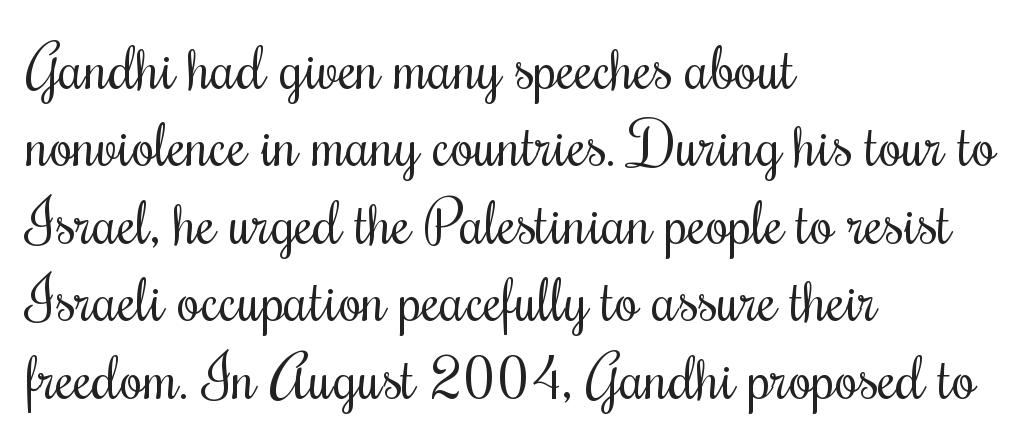
The image shows 60 px regular-weight, condensed serif type; set left-aligned, normal line spacing (1.29x), normal letter spacing, not underlined; medium stroke contrast and a small x-height.
